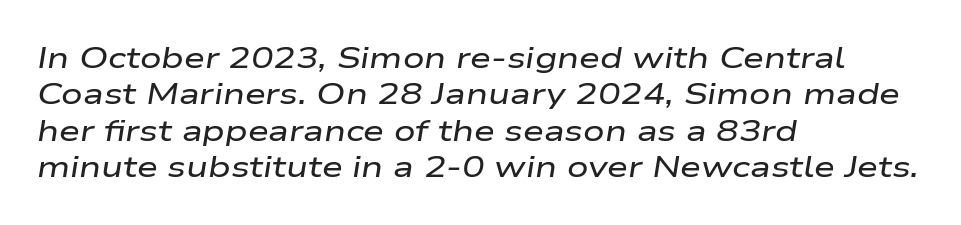
Typeset ragged right — the left edge is the straight one. The zone under the glyphs is completely vacant. Quick note: italic. Each word holds together tightly as a unit, with standard inter-letter gaps. Character widths vary here, with narrow letters taking less room than wide ones.
